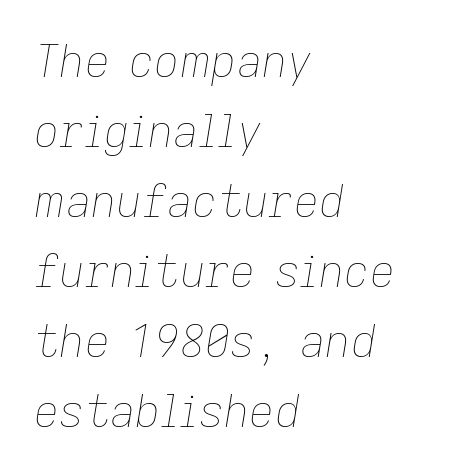
Inter-character spacing is left at the font's built-in metrics. The words here are not underlined. The typeface has the unassuming heft of standard copy or less. Every row of glyphs begins at an identical x-position on the left.
